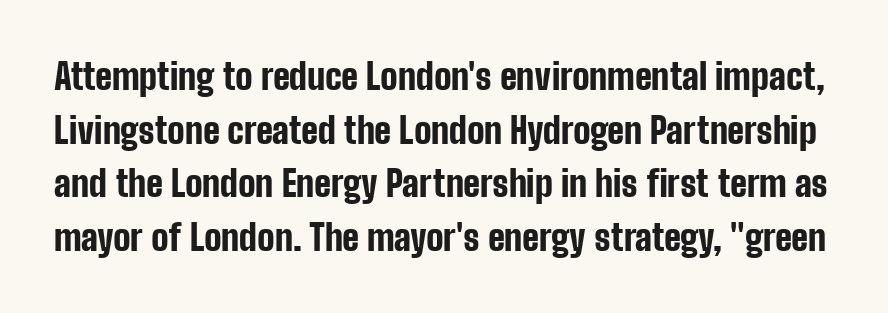
{"serif": "no", "italic": "no", "bold": "yes", "weight": "bold", "width": "condensed", "stroke_contrast": "low", "x_height": "medium", "monospaced": "no", "underline": "no", "line_spacing": "normal", "line_spacing_ratio": 1.49, "letter_spacing": "normal", "letter_spacing_em": 0.0, "glyph_px": 36}
